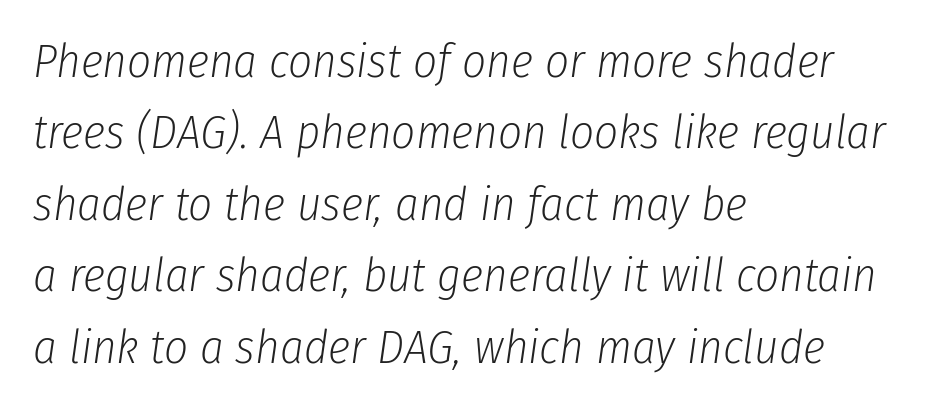
Q: Is the text bold? A: No.
Q: Is the text italic (slanted)? A: Yes, it leans right by about 8 degrees.
Q: Is the text underlined? A: No.
Q: How is the paragraph aligned? A: Left-aligned.
Q: Is the spacing between letters normal or unusually wide? A: Normal.
Q: Is the spacing between lines tight, normal or loose? A: Normal.
Q: Width (condensed, normal, or wide)? A: Condensed.
Q: Stroke contrast? A: Low.
Q: x-height? A: Medium.
Q: Monospaced? A: No.
